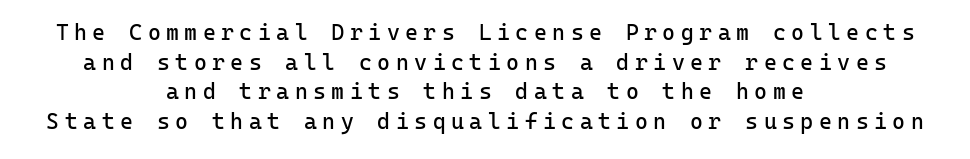
The image shows 22 px text type, upright; set centered, normal line spacing (1.35x), unusually wide letter spacing (+0.25 em), not underlined.
